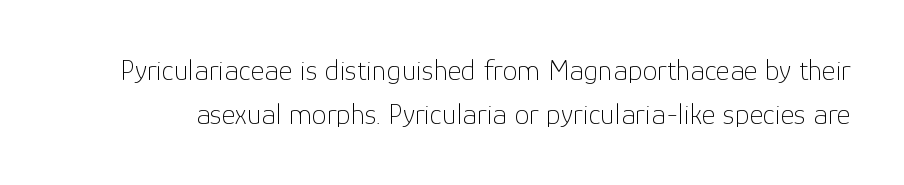
The image shows 30 px thin sans-serif type, upright; set normal line spacing (1.47x), normal letter spacing, not underlined; low stroke contrast and a medium x-height.
